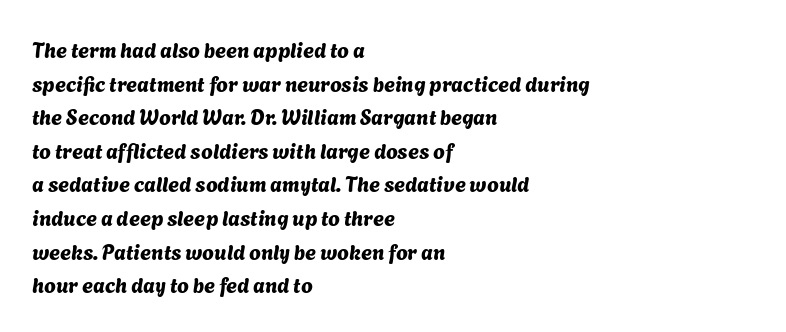
Q: Is the text underlined? A: No.
Q: How is the paragraph aligned? A: Left-aligned.
Q: Is the spacing between letters normal or unusually wide? A: Normal.
Q: Is the spacing between lines tight, normal or loose? A: Normal.
